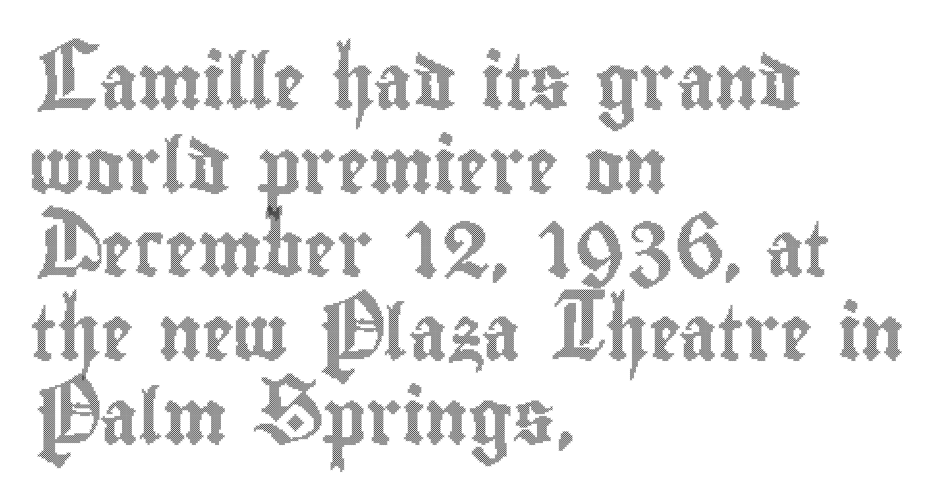
{"italic": "no", "width": "condensed", "x_height": "small", "monospaced": "no", "underline": "no", "align": "left", "line_spacing": "normal", "line_spacing_ratio": 1.55, "letter_spacing": "normal", "letter_spacing_em": 0.0, "glyph_px": 54}
